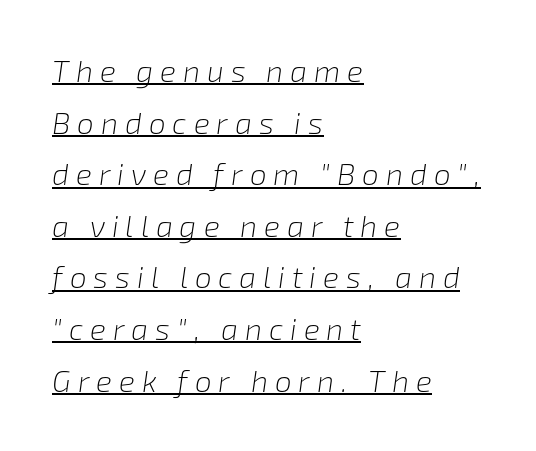
The image shows 30 px light type, italic (leaning right); set left-aligned, line spacing 1.72x, unusually wide letter spacing (+0.23 em), underlined; low stroke contrast and a medium x-height.
